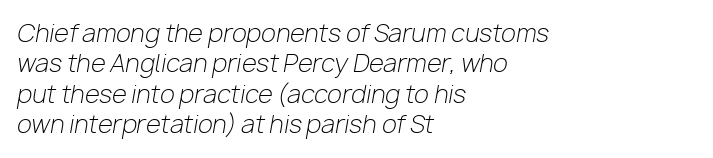
The image shows 24 px text type, italic (leaning right); set left-aligned, normal line spacing (1.27x), normal letter spacing, not underlined.
